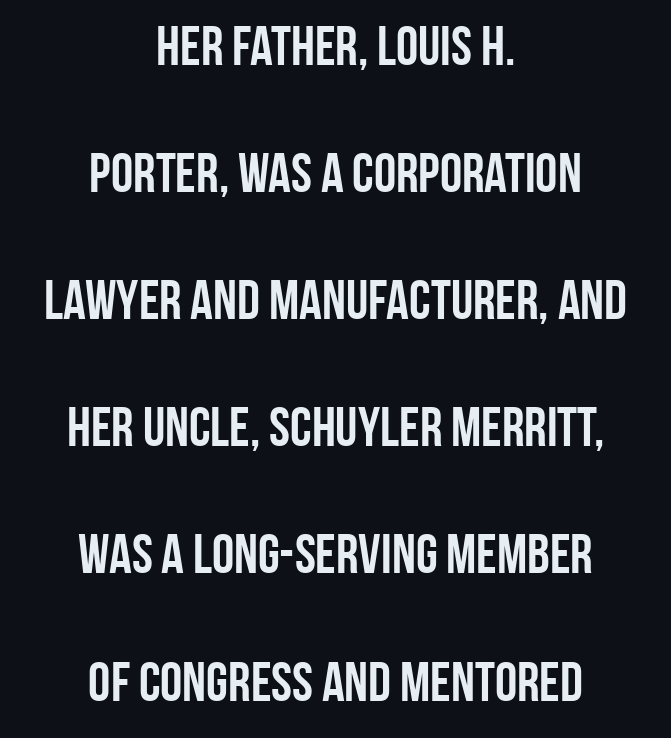
Descender tails drop into unmarked territory. A typesetter would call this proportional, since set widths differ per character. The rendering shows plain stroke endings on the letterforms — a sans-serif design. The block of text is sparse from top to bottom, with ample space between rows. Weight check: bold — yes, fully.
